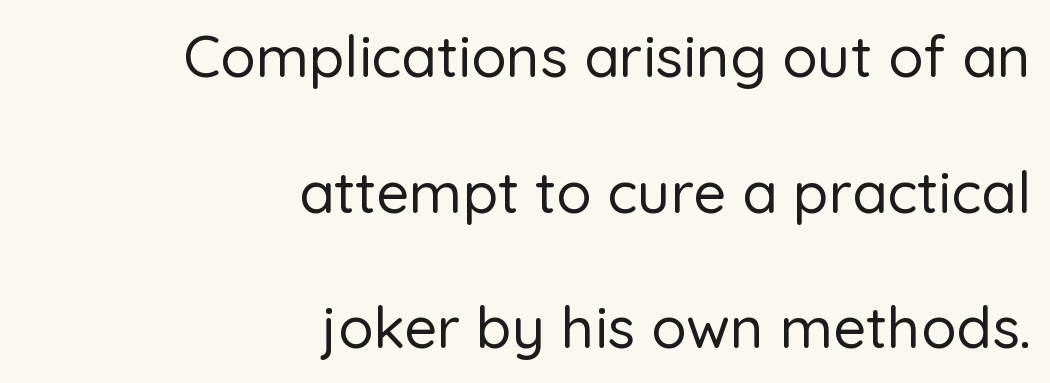
The image shows 58 px sans-serif type, upright; set right-aligned, loose line spacing (2.34x), normal letter spacing, not underlined; low stroke contrast and a medium x-height.
